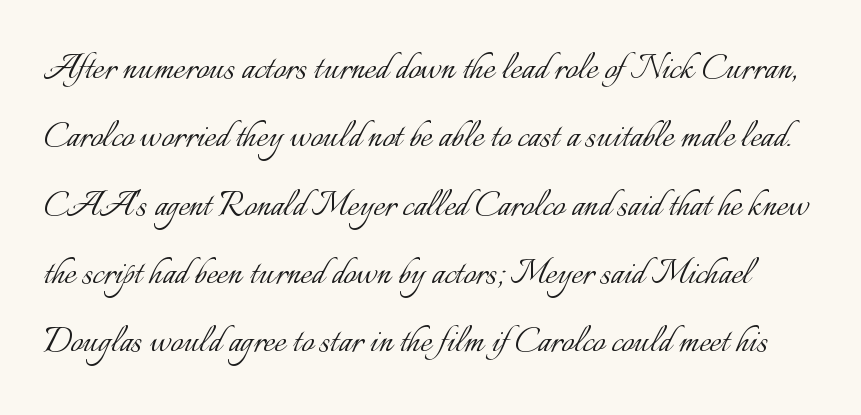
The rendering uses natural spacing where letterforms have individual widths. Check the space under the baseline: it is left empty. Compared with a typical body face, this is equally light or lighter still. Letter spacing: default.
